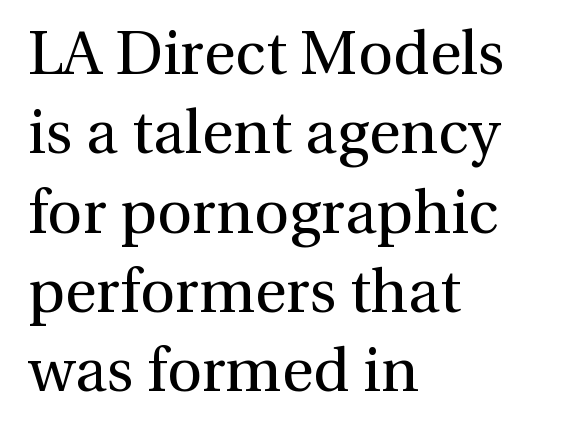
The image shows 61 px regular-weight serif type, upright; set left-aligned, normal line spacing (1.3x), normal letter spacing, not underlined; a medium x-height.
